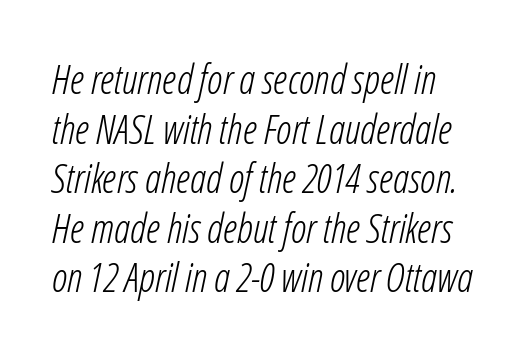
Q: Is the text bold? A: No.
Q: Is the text italic (slanted)? A: Yes, it leans right by about 12 degrees.
Q: Is the text underlined? A: No.
Q: Is the spacing between letters normal or unusually wide? A: Normal.
Q: Width (condensed, normal, or wide)? A: Condensed.
Q: Stroke contrast? A: Low.
Q: x-height? A: Medium.
Q: Monospaced? A: No.
